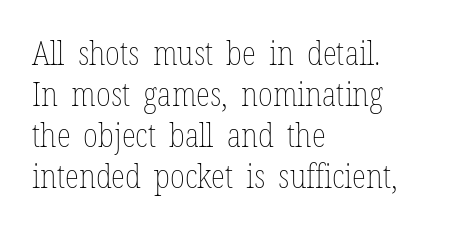
The image shows 33 px thin, condensed type, upright; set left-aligned, line spacing 1.24x, normal letter spacing, not underlined; low stroke contrast and a medium x-height.
